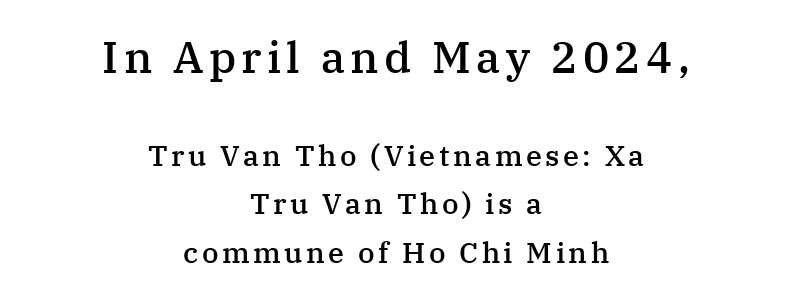
The image shows 44 px semibold serif type, upright; set centered, normal line spacing (1.67x), not underlined; the first (top) block is 1.52x larger; medium stroke contrast and a medium x-height.
